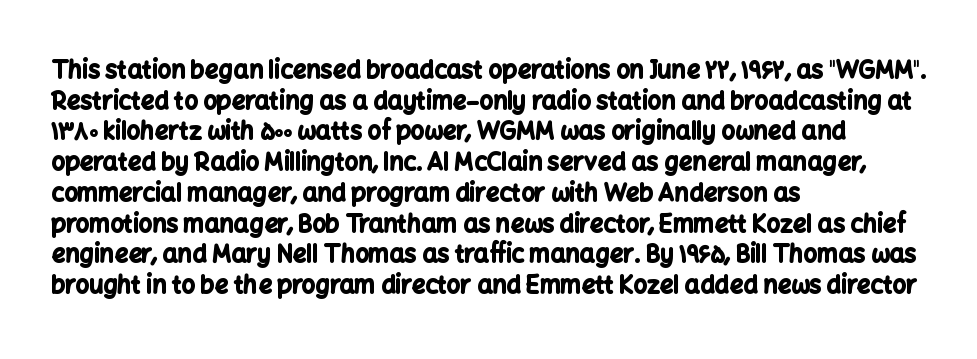
Q: Is the text bold? A: Yes.
Q: Is the text italic (slanted)? A: No, it is upright.
Q: Is the text underlined? A: No.
Q: How is the paragraph aligned? A: Left-aligned.
Q: Is the spacing between letters normal or unusually wide? A: Normal.
Q: Is the spacing between lines tight, normal or loose? A: Normal.
